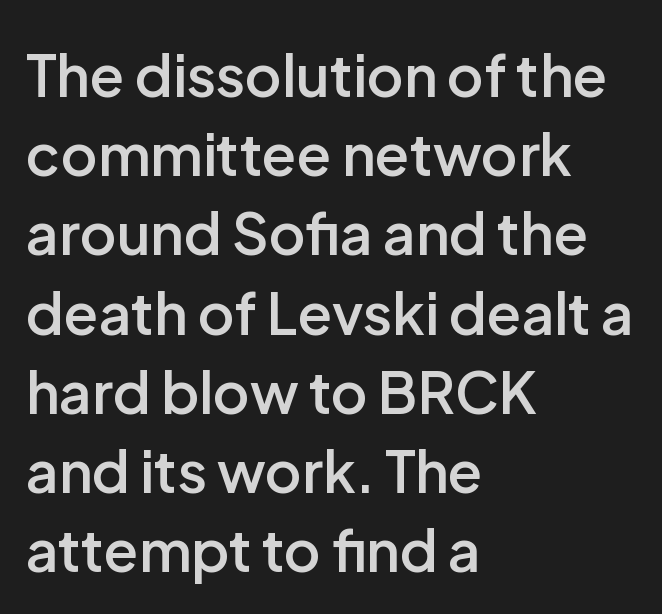
The image shows 57 px semibold sans-serif type, upright; set left-aligned, normal line spacing (1.39x), normal letter spacing, not underlined; low stroke contrast and a medium x-height.
